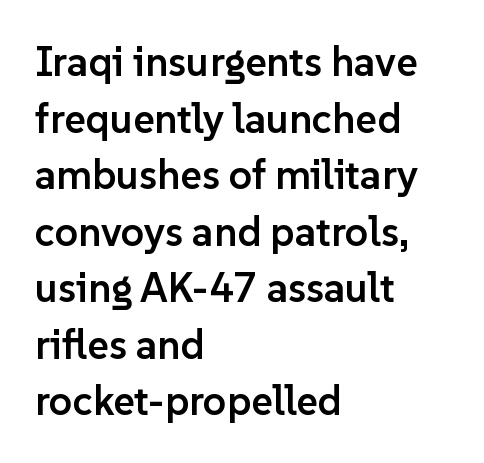
{"serif": "no", "italic": "no", "bold": "semi", "weight": "semibold", "width": "normal", "stroke_contrast": "low", "x_height": "medium", "monospaced": "no", "underline": "no", "align": "left", "line_spacing": "normal", "line_spacing_ratio": 1.38, "letter_spacing": "normal", "letter_spacing_em": 0.0, "glyph_px": 41}
